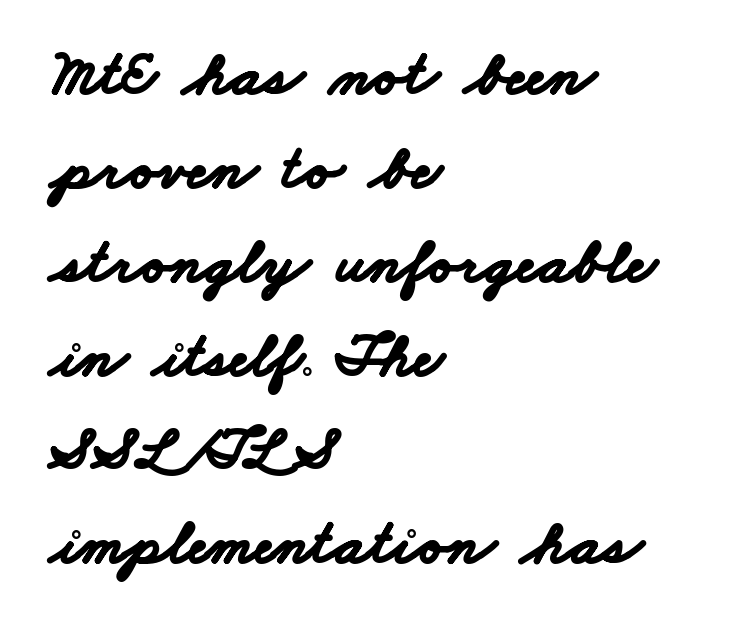
Q: Is the text bold? A: Yes.
Q: Is the typeface a serif or a sans-serif typeface? A: Sans-serif.
Q: Is the text underlined? A: No.
Q: How is the paragraph aligned? A: Left-aligned.
Q: Is the spacing between letters normal or unusually wide? A: Normal.
Q: Is the spacing between lines tight, normal or loose? A: Normal.
Q: Width (condensed, normal, or wide)? A: Wide.
Q: Stroke contrast? A: Low.
Q: x-height? A: Small.
Q: Monospaced? A: No.
